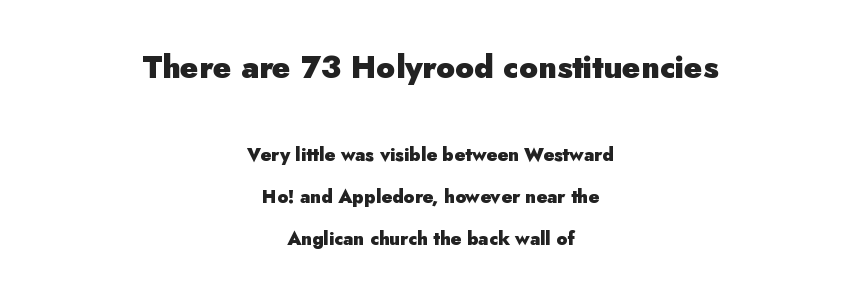
The image shows 31 px heavy sans-serif type, upright; set centered, loose line spacing (2.33x), normal letter spacing, not underlined; the first (top) block is 1.72x larger; low stroke contrast and a small x-height.
